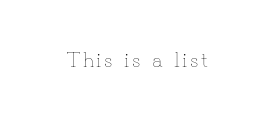
Reading down the block, each line starts at a different indent, mirrored at its end. Every stem runs plumb, perpendicular to the baseline. Underlining? Definitely not there. Ink coverage per letter is moderate at most.
